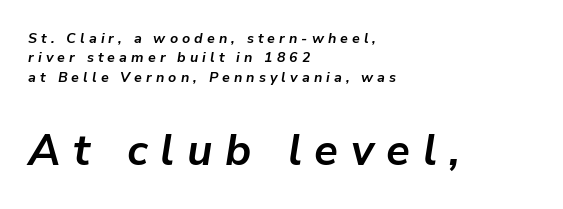
{"italic": "yes", "lean": "right", "slant_degrees": 9, "bold": "yes", "weight": "bold", "width": "normal", "stroke_contrast": "low", "x_height": "medium", "monospaced": "no", "underline": "no", "align": "left", "line_spacing": "normal", "line_spacing_ratio": 1.39, "letter_spacing": "wide", "letter_spacing_em": 0.29, "larger_block": "second", "size_ratio": 3.07, "glyph_px": 43}
